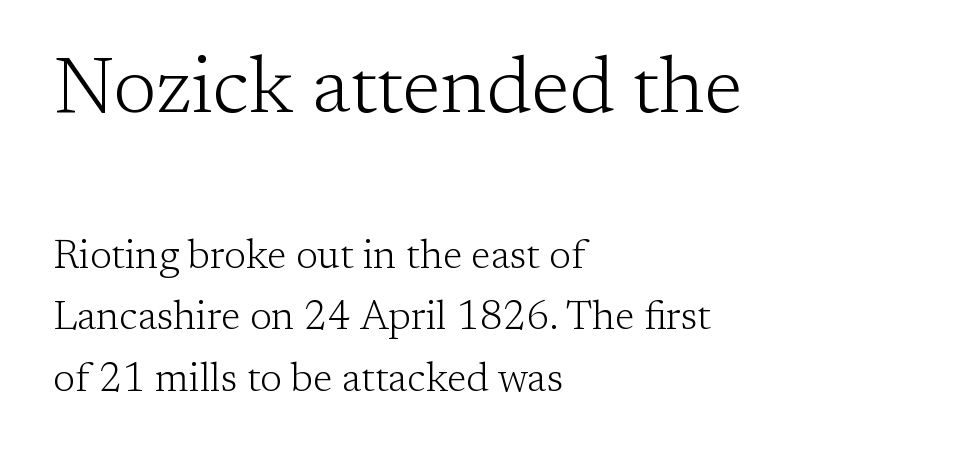
The image shows 79 px light serif type, upright; set left-aligned, normal line spacing (1.54x), normal letter spacing, not underlined; the first (top) block is 1.98x larger; low stroke contrast and a medium x-height.
